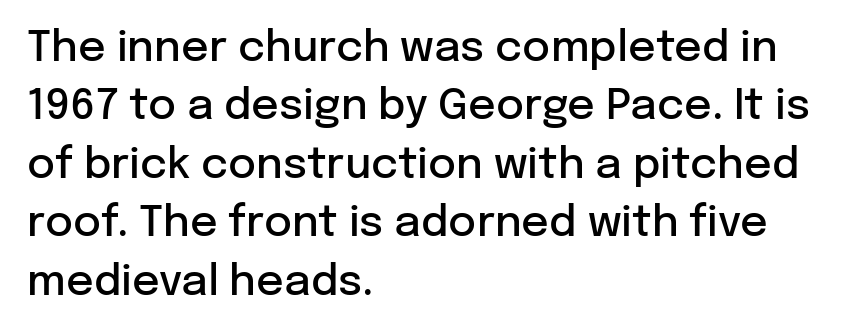
Q: Is the text bold? A: Semi-bold.
Q: Is the text italic (slanted)? A: No, it is upright.
Q: Is the typeface a serif or a sans-serif typeface? A: Sans-serif.
Q: Is the text underlined? A: No.
Q: How is the paragraph aligned? A: Left-aligned.
Q: Is the spacing between letters normal or unusually wide? A: Normal.
Q: Is the spacing between lines tight, normal or loose? A: Normal.
Q: Width (condensed, normal, or wide)? A: Normal.
Q: Stroke contrast? A: Low.
Q: x-height? A: Medium.
Q: Monospaced? A: No.
